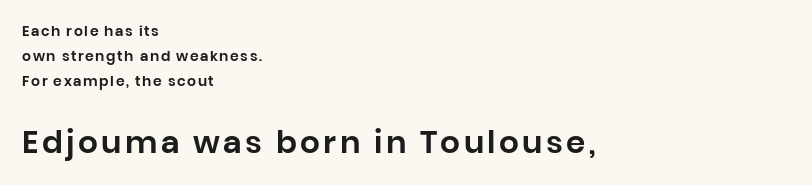
Q: Is the text italic (slanted)? A: No, it is upright.
Q: Is the typeface a serif or a sans-serif typeface? A: Sans-serif.
Q: Is the text underlined? A: No.
Q: How is the paragraph aligned? A: Left-aligned.
Q: Which block of text is set in a larger size, the first (top) or the second (bottom)? A: The second (bottom) one.
Q: Width (condensed, normal, or wide)? A: Normal.
Q: Stroke contrast? A: Low.
Q: x-height? A: Large.
Q: Monospaced? A: No.
